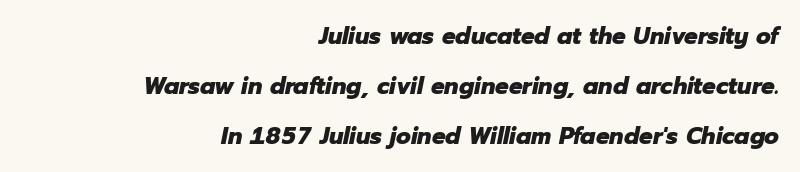
{"italic": "yes", "lean": "right", "slant_degrees": 12, "bold": "yes", "underline": "no", "align": "right", "line_spacing": "loose", "line_spacing_ratio": 2.09, "letter_spacing": "normal", "letter_spacing_em": 0.0, "glyph_px": 24}
